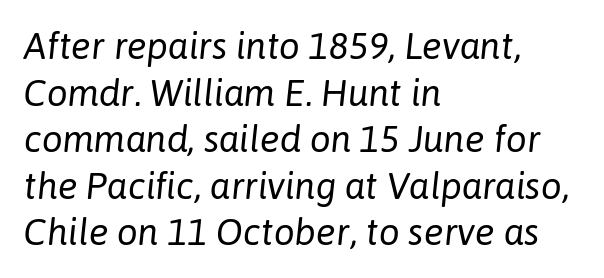
Line beginnings align vertically; line endings do not. The gaps between neighbouring characters are ordinary and unremarkable. No heavy texture on the line: the type isn't bold. There's an unmistakable incline to the writing here. Is this a fixed-width face? No — the glyphs have proportional, varying widths.
